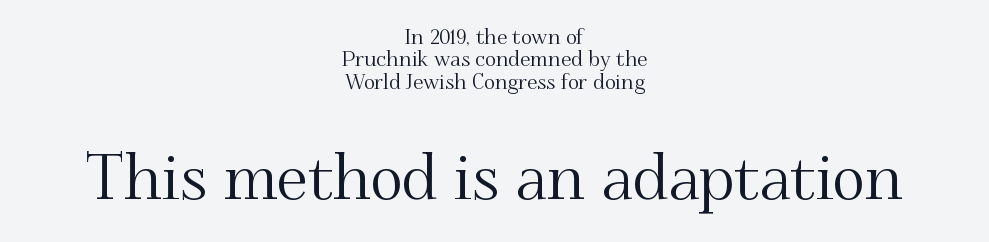
Every stem runs plumb, perpendicular to the baseline. Examine the stroke ends and you'll spot serifs. The horizontal fit of the characters is conventional and even. Honestly, the rows look squashed on top of each other. Caption: multi-line text, centered on the measure.
